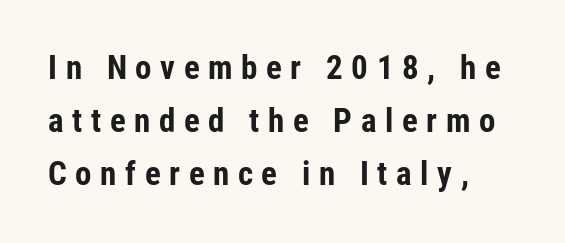
The image shows 33 px bold, condensed sans-serif type, upright; set left-aligned, normal line spacing (1.61x), unusually wide letter spacing (+0.26 em), not underlined; low stroke contrast and a medium x-height.
